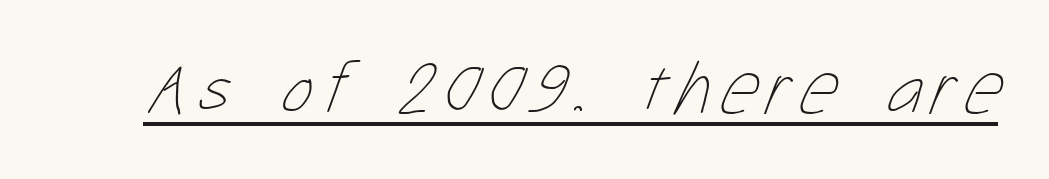
Q: Is the text bold? A: No.
Q: Is the text underlined? A: Yes.
Q: Width (condensed, normal, or wide)? A: Condensed.
Q: Stroke contrast? A: Low.
Q: x-height? A: Medium.
Q: Monospaced? A: No.
